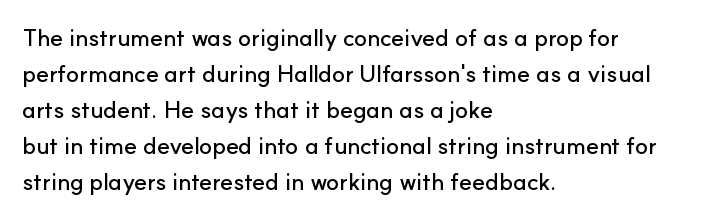
Q: Is the text italic (slanted)? A: No, it is upright.
Q: Is the text underlined? A: No.
Q: How is the paragraph aligned? A: Left-aligned.
Q: Is the spacing between letters normal or unusually wide? A: Normal.
Q: Is the spacing between lines tight, normal or loose? A: Normal.
